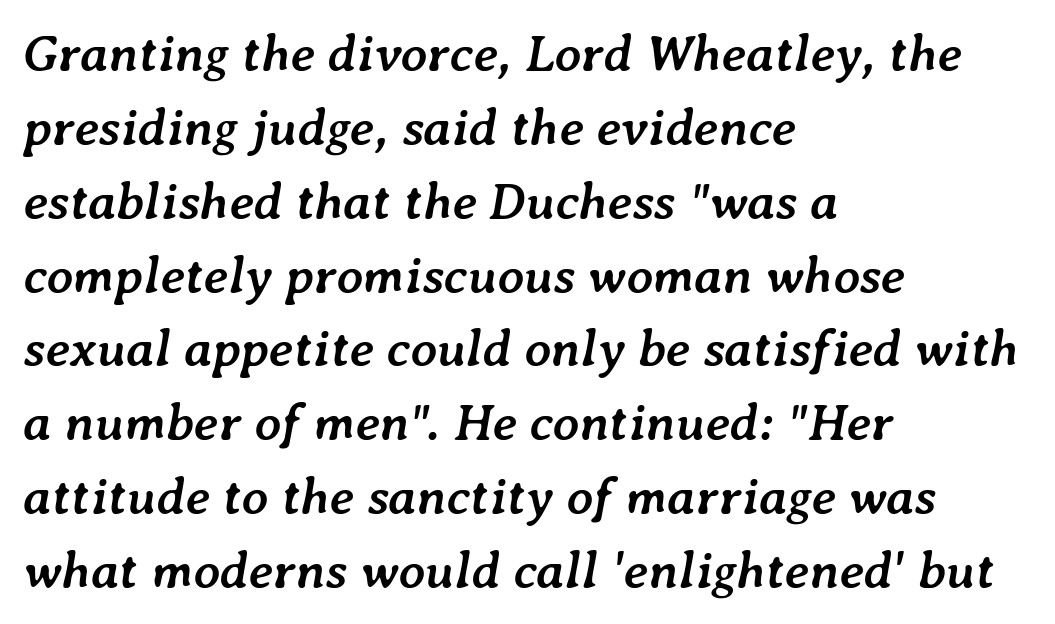
Q: Is the text bold? A: Yes.
Q: Is the text italic (slanted)? A: Yes, it leans right by about 7 degrees.
Q: Is the text underlined? A: No.
Q: How is the paragraph aligned? A: Left-aligned.
Q: Is the spacing between letters normal or unusually wide? A: Normal.
Q: Is the spacing between lines tight, normal or loose? A: Normal.
Q: Width (condensed, normal, or wide)? A: Normal.
Q: Stroke contrast? A: Low.
Q: x-height? A: Medium.
Q: Monospaced? A: No.
